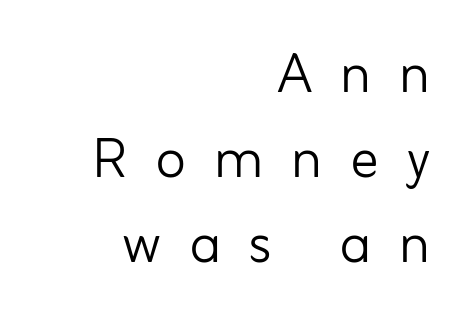
The rendering uses natural spacing where letterforms have individual widths. The line texture is sparse and dotted thanks to wide tracking. Glance below the letters and you will spot only blank space. If you drew a ruler down the right edge, every line would touch it.
